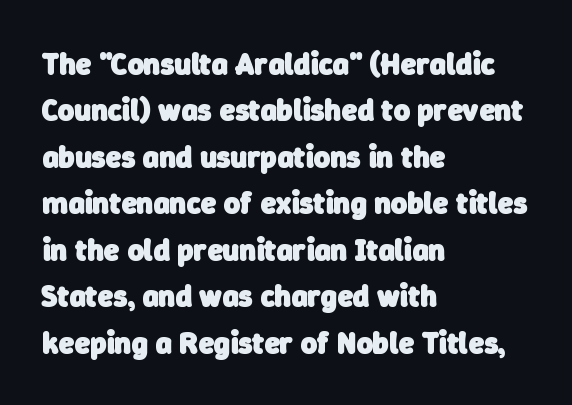
Q: Is the text bold? A: Yes.
Q: Is the typeface a serif or a sans-serif typeface? A: Sans-serif.
Q: Is the text underlined? A: No.
Q: How is the paragraph aligned? A: Left-aligned.
Q: Is the spacing between letters normal or unusually wide? A: Normal.
Q: Is the spacing between lines tight, normal or loose? A: Normal.
Q: Width (condensed, normal, or wide)? A: Normal.
Q: Stroke contrast? A: Low.
Q: x-height? A: Medium.
Q: Monospaced? A: No.
